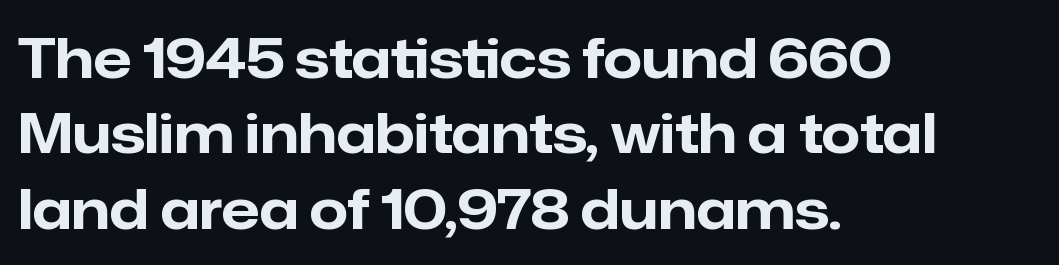
Q: Is the text bold? A: Yes.
Q: Is the text italic (slanted)? A: No, it is upright.
Q: Is the typeface a serif or a sans-serif typeface? A: Sans-serif.
Q: Is the text underlined? A: No.
Q: How is the paragraph aligned? A: Left-aligned.
Q: Is the spacing between letters normal or unusually wide? A: Normal.
Q: Is the spacing between lines tight, normal or loose? A: Normal.
Q: Width (condensed, normal, or wide)? A: Normal.
Q: Stroke contrast? A: Low.
Q: x-height? A: Medium.
Q: Monospaced? A: No.
